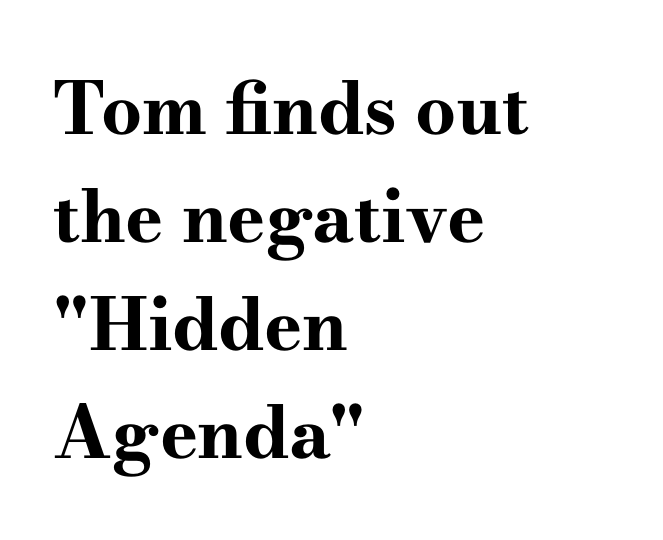
Vertical spacing — default. Students, this is bold: see how much ink each stroke carries. Nothing unusual about the tracking: characters are spaced as the font intends. You could not count columns in this text — the font is proportionally spaced. Type without underlining. The text block is weighted toward the left margin, trailing off unevenly rightward.
